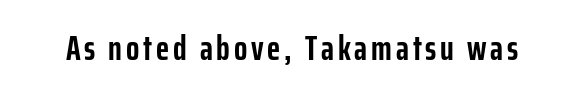
Q: Is the text bold? A: Yes.
Q: Is the text italic (slanted)? A: No, it is upright.
Q: Is the typeface a serif or a sans-serif typeface? A: Sans-serif.
Q: Is the text underlined? A: No.
Q: Width (condensed, normal, or wide)? A: Condensed.
Q: Stroke contrast? A: Low.
Q: x-height? A: Medium.
Q: Monospaced? A: No.
